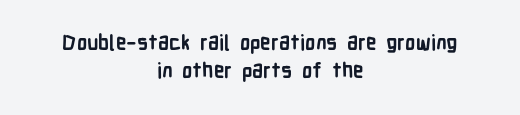
The image shows 21 px bold type, upright; set centered, normal line spacing (1.34x), normal letter spacing, not underlined.
